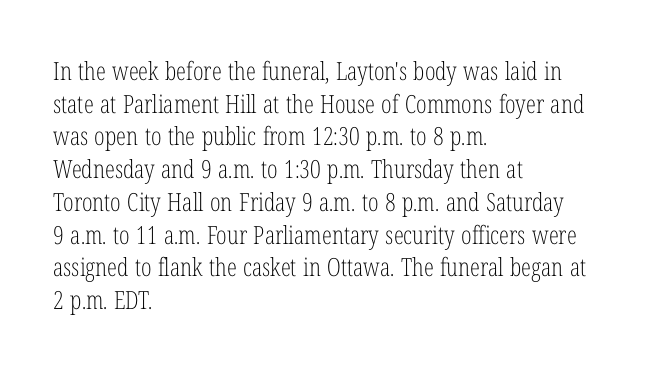
{"italic": "no", "bold": "no", "underline": "no", "align": "left", "line_spacing": "normal", "line_spacing_ratio": 1.31, "letter_spacing": "normal", "letter_spacing_em": 0.0, "glyph_px": 25}
